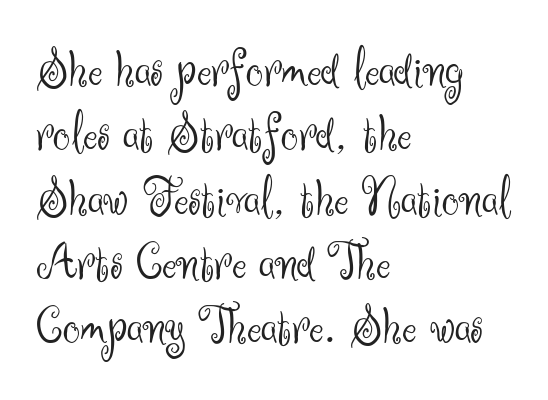
Each letter's strokes conclude bluntly, with no projecting serifs. Descenders are the only things crossing below the line. Caption: multi-line text, flush left, ragged right. It's the straight-up-and-down kind of type.
